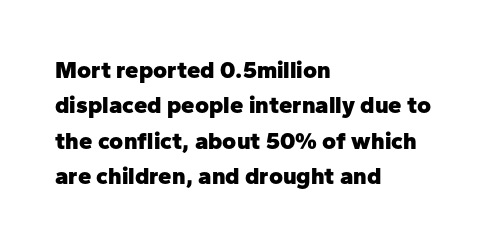
The baseline area is clear. Rendered with straight, roman letterforms. The face used here has the dense, thick strokes of a bold. One-word summary of the alignment: left.
